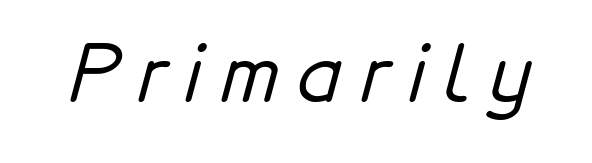
Here the designer chose a conventional face with non-uniform glyph widths. Between one letter and the next there's a generous, obvious gap. The space directly below the letters is spotless. The glyphs in this specimen are sans serif.
